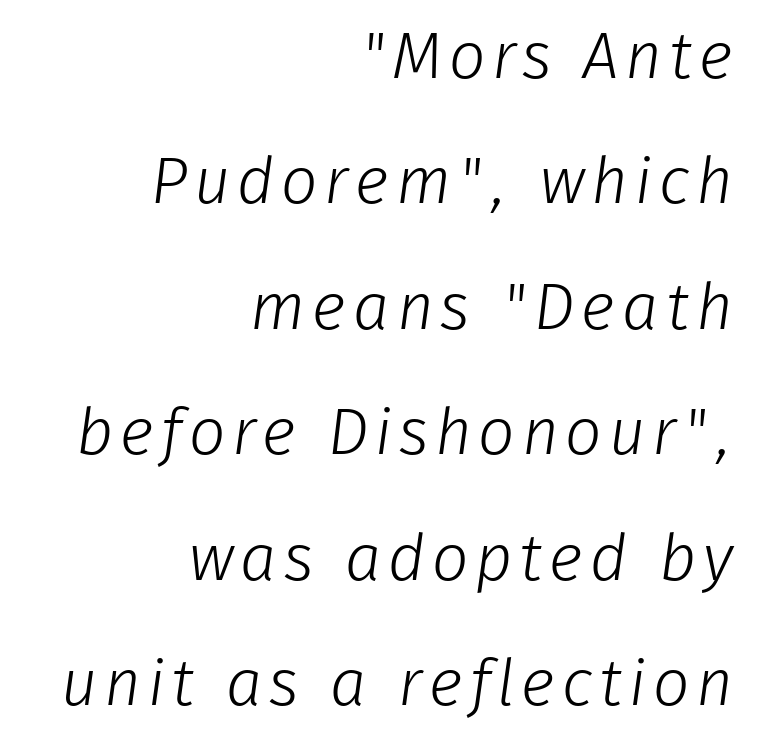
The image shows 65 px light sans-serif type; set right-aligned, loose line spacing (1.93x), not underlined; low stroke contrast and a medium x-height.
